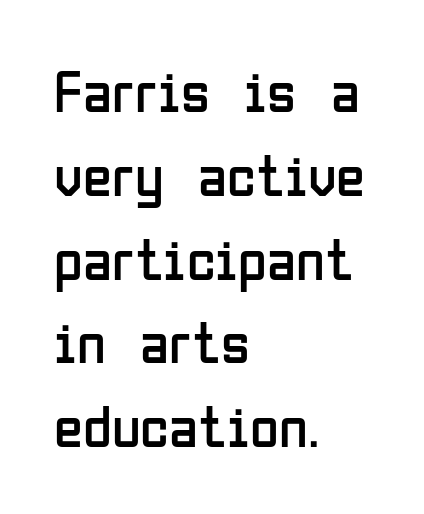
Q: Is the text bold? A: No.
Q: Is the text italic (slanted)? A: No, it is upright.
Q: Is the typeface a serif or a sans-serif typeface? A: Sans-serif.
Q: Is the text underlined? A: No.
Q: How is the paragraph aligned? A: Left-aligned.
Q: Is the spacing between letters normal or unusually wide? A: Normal.
Q: Is the spacing between lines tight, normal or loose? A: Normal.
Q: Width (condensed, normal, or wide)? A: Condensed.
Q: Stroke contrast? A: Low.
Q: x-height? A: Medium.
Q: Monospaced? A: No.
